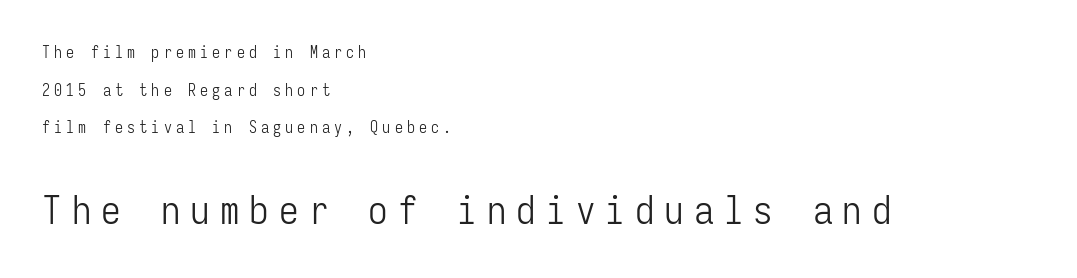
The image shows 39 px light, condensed sans-serif type, upright, monospaced; set left-aligned, loose line spacing (2.35x), unusually wide letter spacing (+0.26 em), not underlined; the second (bottom) block is 2.44x larger; low stroke contrast and a medium x-height.
